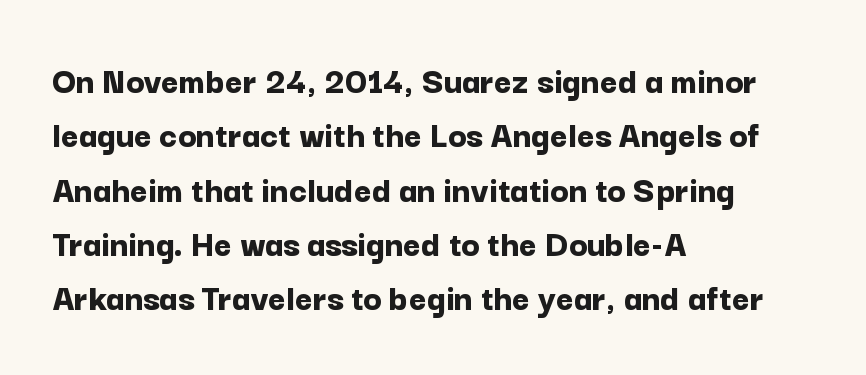
The image shows 38 px bold sans-serif type, upright; set left-aligned, normal line spacing (1.43x), normal letter spacing, not underlined; low stroke contrast and a medium x-height.
